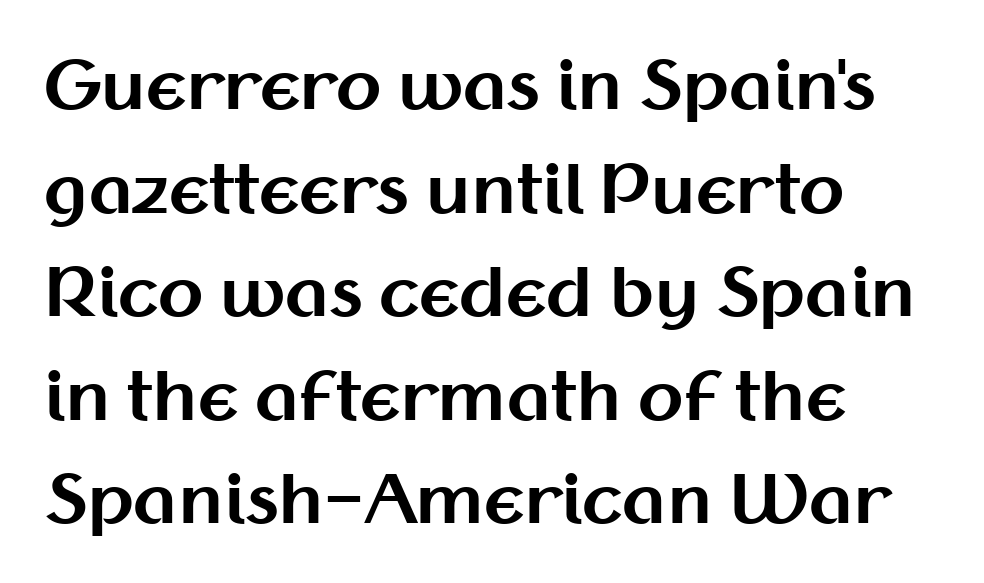
{"serif": "no", "italic": "no", "bold": "yes", "weight": "bold", "width": "normal", "stroke_contrast": "medium", "x_height": "medium", "monospaced": "no", "underline": "no", "align": "left", "line_spacing": "normal", "line_spacing_ratio": 1.57, "letter_spacing": "normal", "letter_spacing_em": 0.0, "glyph_px": 66}
